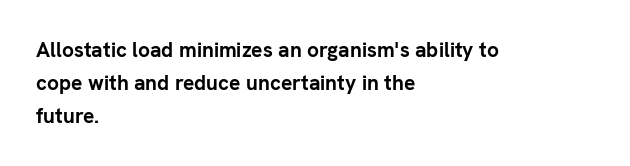
The sample has been set heavy, in full bold. Any mark beneath the type? The region is blank. The ragged edge is on the right, which tells us the setting is flush left. This sample uses plain, unmodified letter spacing. Posture: vertical. Does the leading feel generous? No, just average.
